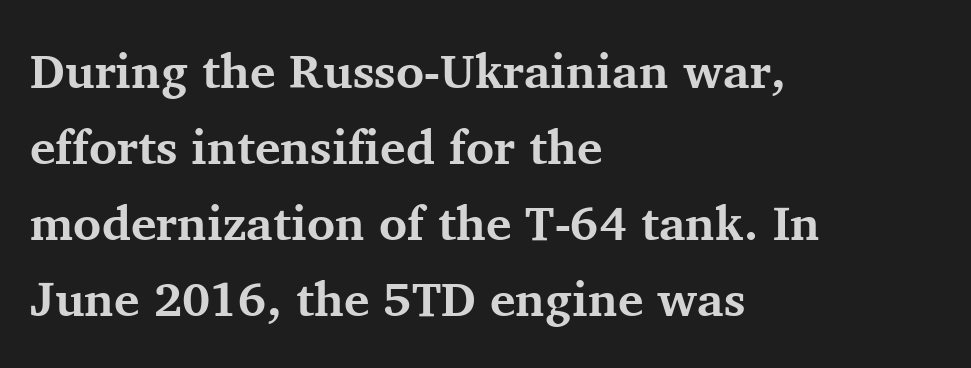
Q: Is the text bold? A: Yes.
Q: Is the text italic (slanted)? A: No, it is upright.
Q: Is the typeface a serif or a sans-serif typeface? A: Serif.
Q: Is the text underlined? A: No.
Q: How is the paragraph aligned? A: Left-aligned.
Q: Is the spacing between letters normal or unusually wide? A: Normal.
Q: Is the spacing between lines tight, normal or loose? A: Normal.
Q: Width (condensed, normal, or wide)? A: Normal.
Q: Stroke contrast? A: Medium.
Q: x-height? A: Medium.
Q: Monospaced? A: No.
